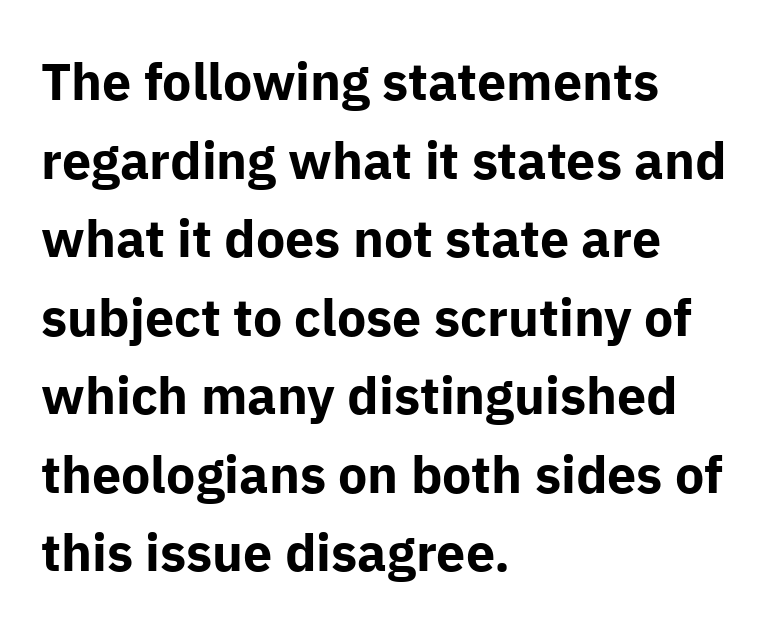
Q: Is the text bold? A: Yes.
Q: Is the text italic (slanted)? A: No, it is upright.
Q: Is the typeface a serif or a sans-serif typeface? A: Sans-serif.
Q: Is the text underlined? A: No.
Q: How is the paragraph aligned? A: Left-aligned.
Q: Is the spacing between letters normal or unusually wide? A: Normal.
Q: Is the spacing between lines tight, normal or loose? A: Normal.
Q: Width (condensed, normal, or wide)? A: Normal.
Q: Stroke contrast? A: Low.
Q: x-height? A: Medium.
Q: Monospaced? A: No.
